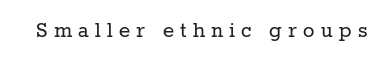
{"italic": "no", "bold": "no", "underline": "no", "letter_spacing": "wide", "letter_spacing_em": 0.26, "glyph_px": 24}
